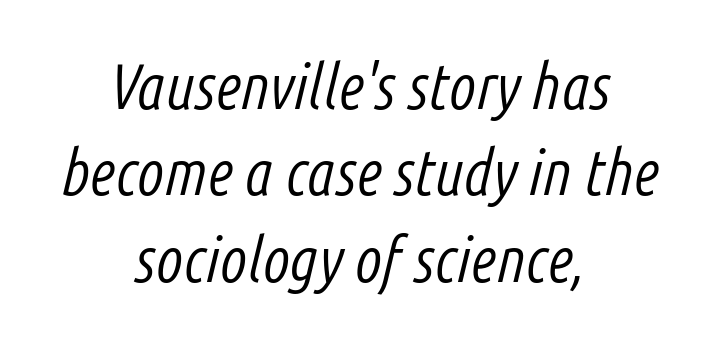
The image shows 63 px light, condensed type, italic (leaning right); set centered, normal line spacing (1.37x), normal letter spacing, not underlined; low stroke contrast and a medium x-height.
